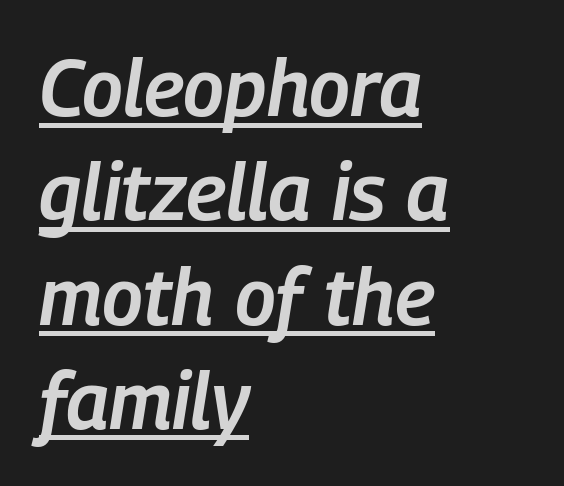
{"italic": "yes", "lean": "right", "slant_degrees": 9, "bold": "semi", "weight": "semibold", "width": "condensed", "stroke_contrast": "low", "x_height": "medium", "monospaced": "no", "underline": "yes", "align": "left", "line_spacing": "normal", "line_spacing_ratio": 1.32, "letter_spacing": "normal", "letter_spacing_em": 0.0, "glyph_px": 79}
